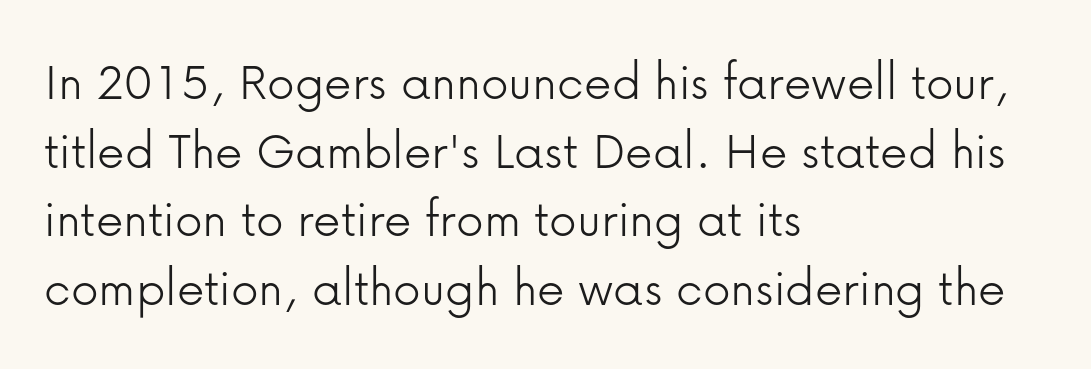
Inter-character spacing is left at the font's built-in metrics. The characters display no serif detailing; their extremities are plain. Where is the straight margin? On the left. If you drew a line through each stem, it would be perfectly vertical. This rendering features lettering with no underline. Is this a fixed-width face? No — the glyphs have proportional, varying widths.
